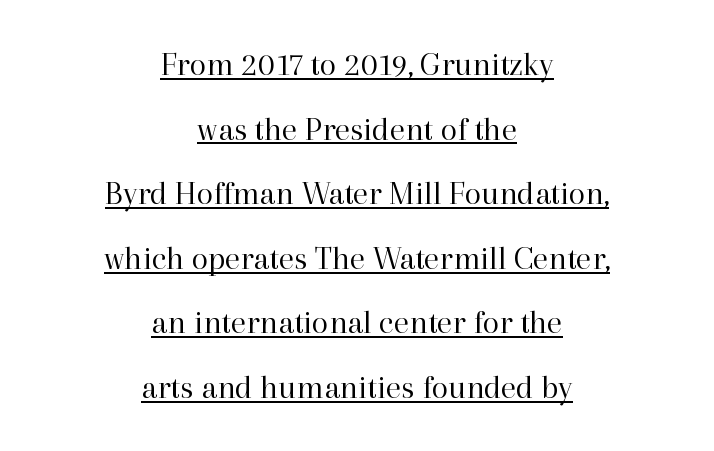
Q: Is the text bold? A: No.
Q: Is the text italic (slanted)? A: No, it is upright.
Q: Is the typeface a serif or a sans-serif typeface? A: Serif.
Q: Is the text underlined? A: Yes.
Q: How is the paragraph aligned? A: Centered.
Q: Is the spacing between letters normal or unusually wide? A: Normal.
Q: Is the spacing between lines tight, normal or loose? A: Loose.
Q: Width (condensed, normal, or wide)? A: Normal.
Q: Stroke contrast? A: High.
Q: x-height? A: Medium.
Q: Monospaced? A: No.
